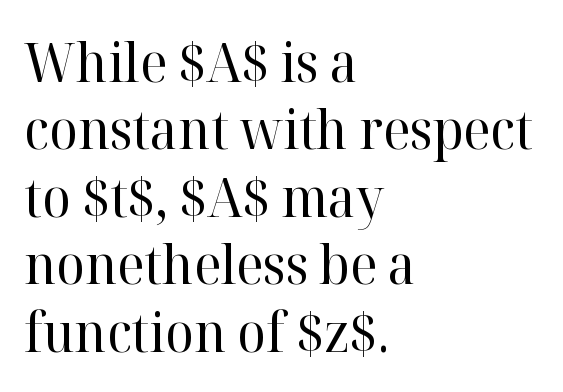
Q: Is the text bold? A: No.
Q: Is the text italic (slanted)? A: No, it is upright.
Q: Is the typeface a serif or a sans-serif typeface? A: Serif.
Q: Is the text underlined? A: No.
Q: How is the paragraph aligned? A: Left-aligned.
Q: Is the spacing between letters normal or unusually wide? A: Normal.
Q: Is the spacing between lines tight, normal or loose? A: Normal.
Q: Width (condensed, normal, or wide)? A: Normal.
Q: Stroke contrast? A: High.
Q: x-height? A: Medium.
Q: Monospaced? A: No.
